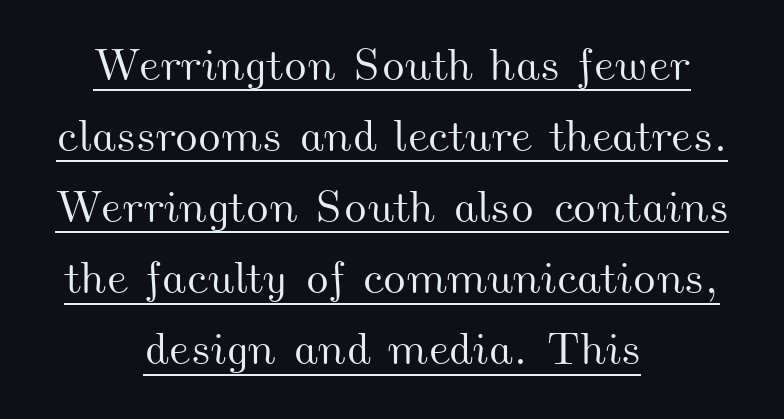
The image shows 45 px wide type; set centered, normal line spacing (1.58x), normal letter spacing, underlined; medium stroke contrast and a small x-height.
